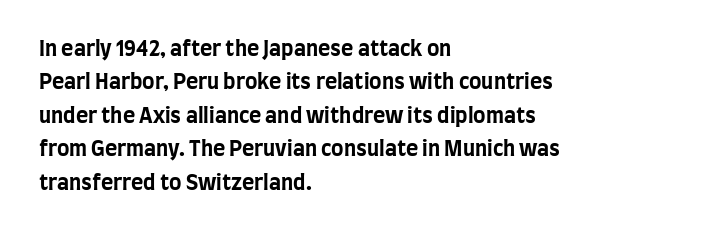
{"italic": "no", "bold": "yes", "underline": "no", "align": "left", "line_spacing": "normal", "line_spacing_ratio": 1.59, "letter_spacing": "normal", "letter_spacing_em": 0.0, "glyph_px": 21}
